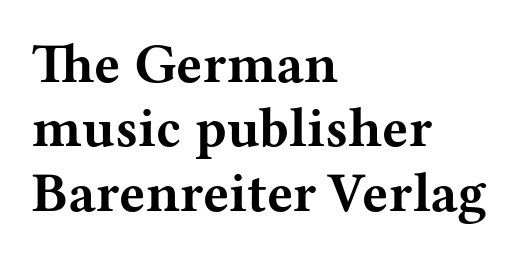
{"serif": "yes", "italic": "no", "bold": "yes", "weight": "bold", "width": "wide", "stroke_contrast": "medium", "x_height": "medium", "monospaced": "no", "underline": "no", "align": "left", "line_spacing_ratio": 1.17, "letter_spacing": "normal", "letter_spacing_em": 0.0, "glyph_px": 55}
